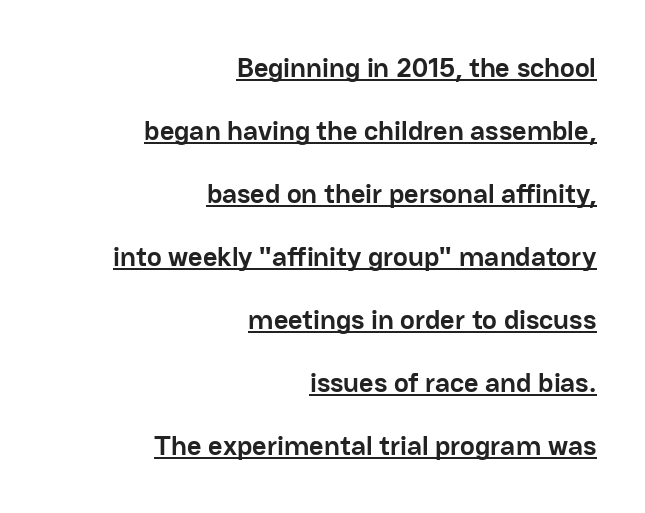
{"serif": "no", "italic": "no", "bold": "yes", "weight": "semibold", "width": "normal", "stroke_contrast": "low", "x_height": "medium", "monospaced": "no", "underline": "yes", "align": "right", "line_spacing": "loose", "line_spacing_ratio": 2.25, "letter_spacing": "normal", "letter_spacing_em": 0.0, "glyph_px": 28}
